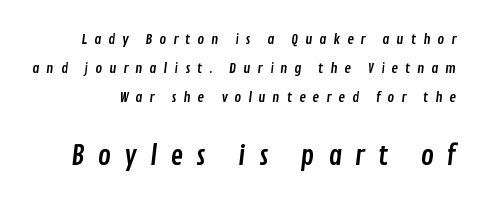
Q: Is the text underlined? A: No.
Q: Is the spacing between letters normal or unusually wide? A: Unusually wide.
Q: Is the spacing between lines tight, normal or loose? A: Loose.
Q: Which block of text is set in a larger size, the first (top) or the second (bottom)? A: The second (bottom) one.
